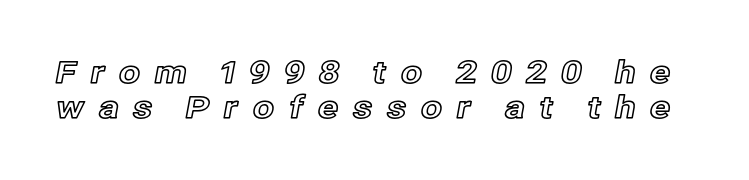
{"width": "normal", "x_height": "medium", "monospaced": "no", "underline": "no", "line_spacing": "tight", "line_spacing_ratio": 1.12, "letter_spacing": "wide", "letter_spacing_em": 0.44, "glyph_px": 31}
